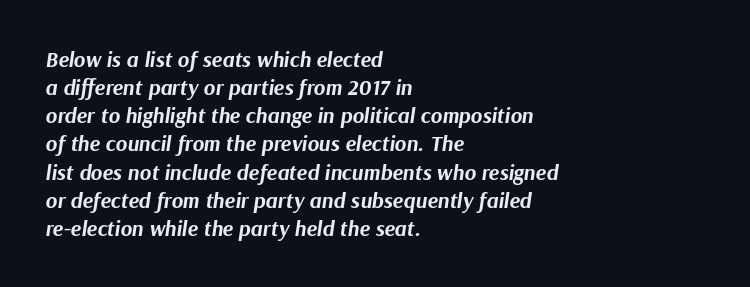
The image shows 22 px bold type, italic (leaning right); set left-aligned, normal line spacing (1.28x), normal letter spacing, not underlined.
